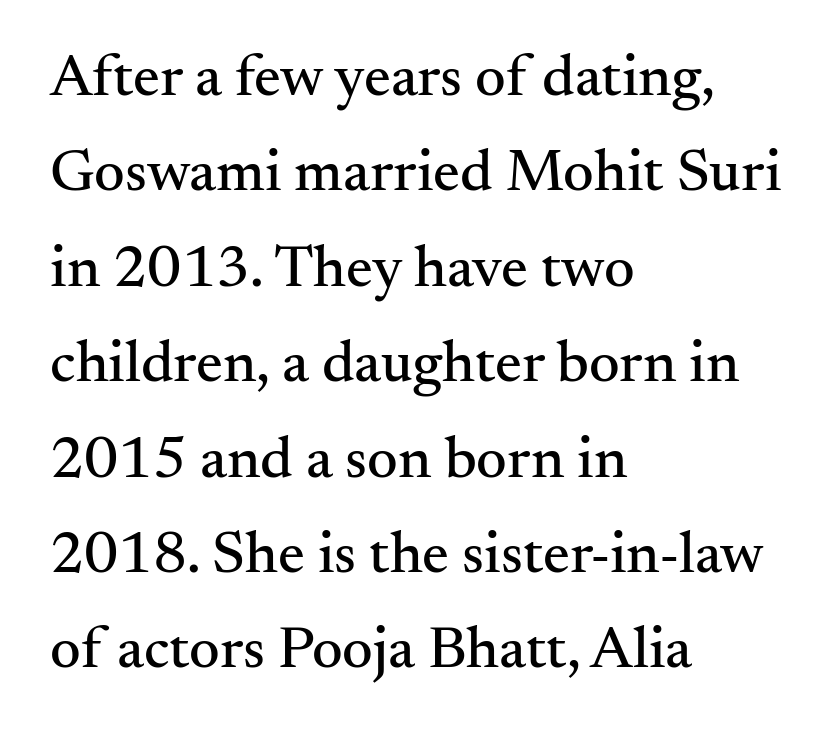
The image shows 60 px serif type, upright; set left-aligned, normal line spacing (1.59x), normal letter spacing, not underlined; medium stroke contrast and a small x-height.
